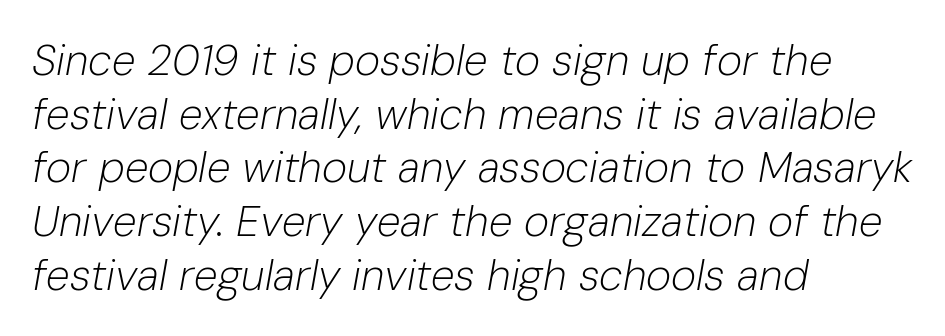
Q: Is the text bold? A: No.
Q: Is the text italic (slanted)? A: Yes, it leans right by about 10 degrees.
Q: Is the text underlined? A: No.
Q: How is the paragraph aligned? A: Left-aligned.
Q: Is the spacing between letters normal or unusually wide? A: Normal.
Q: Is the spacing between lines tight, normal or loose? A: Normal.
Q: Width (condensed, normal, or wide)? A: Normal.
Q: Stroke contrast? A: Low.
Q: x-height? A: Medium.
Q: Monospaced? A: No.
